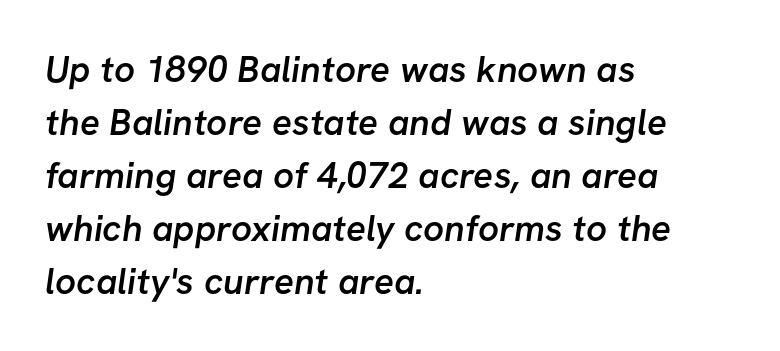
The image shows 37 px semibold sans-serif type; set left-aligned, normal line spacing (1.43x), normal letter spacing, not underlined; low stroke contrast and a medium x-height.
